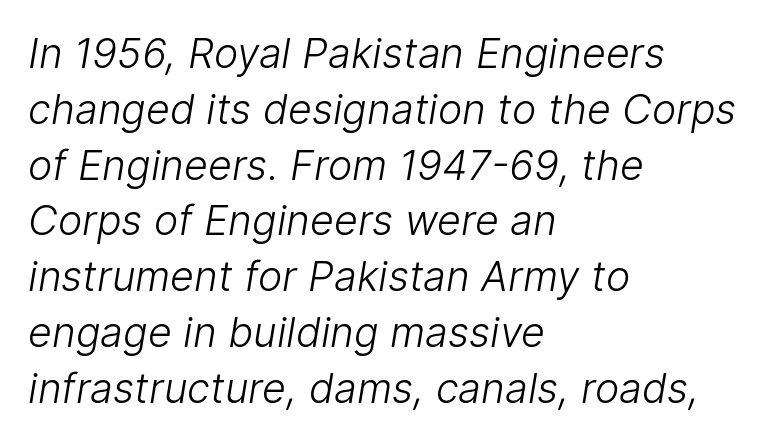
The image shows 41 px light sans-serif type; set left-aligned, normal line spacing (1.36x), normal letter spacing, not underlined; low stroke contrast and a medium x-height.
